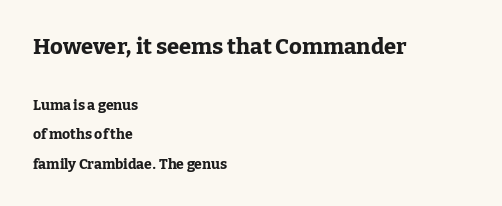
Q: Is the text bold? A: Yes.
Q: Is the text italic (slanted)? A: No, it is upright.
Q: Is the text underlined? A: No.
Q: How is the paragraph aligned? A: Left-aligned.
Q: Is the spacing between letters normal or unusually wide? A: Normal.
Q: Is the spacing between lines tight, normal or loose? A: Loose.
Q: Which block of text is set in a larger size, the first (top) or the second (bottom)? A: The first (top) one.
